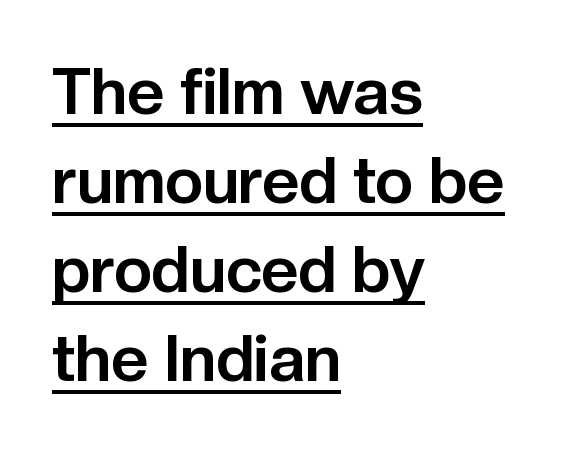
The image shows 65 px bold sans-serif type, upright; set left-aligned, normal line spacing (1.37x), normal letter spacing, underlined; low stroke contrast and a medium x-height.
